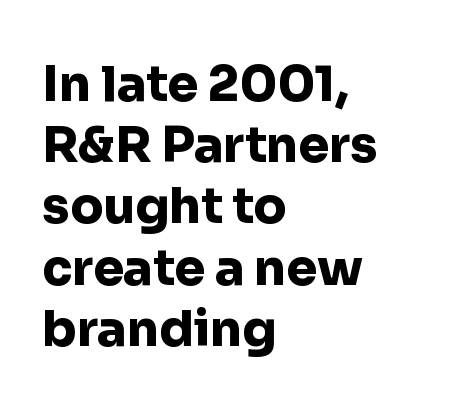
Standard letterfit; no display-style spreading of the glyphs. I'd call this a sans setting — the letters go barefoot. Proportional: the letters do not fall into vertical columns. I'd describe the lettering as bold — thick and assertive. Underline: absent. If you drew a line through each stem, it would be perfectly vertical.
